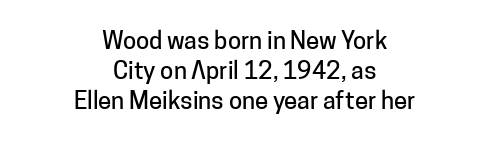
{"italic": "no", "underline": "no", "align": "center", "line_spacing": "normal", "line_spacing_ratio": 1.26, "letter_spacing": "normal", "letter_spacing_em": 0.0, "glyph_px": 24}
